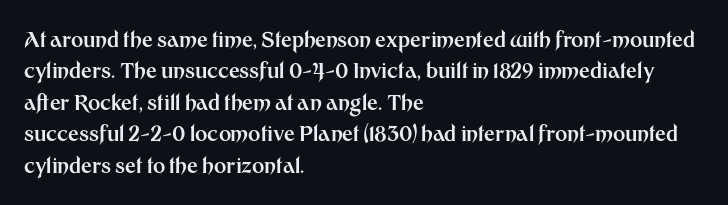
{"italic": "no", "bold": "yes", "underline": "no", "align": "left", "line_spacing": "normal", "line_spacing_ratio": 1.5, "letter_spacing": "normal", "letter_spacing_em": 0.0, "glyph_px": 21}
